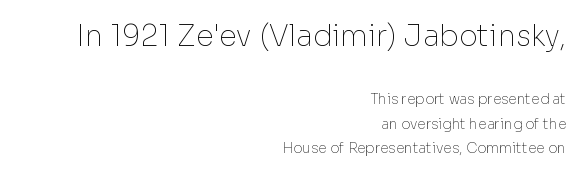
{"serif": "no", "italic": "no", "bold": "no", "weight": "thin", "width": "normal", "stroke_contrast": "low", "x_height": "medium", "monospaced": "no", "underline": "no", "align": "right", "line_spacing_ratio": 1.73, "letter_spacing": "normal", "letter_spacing_em": 0.0, "larger_block": "first", "size_ratio": 2.07, "glyph_px": 29}
